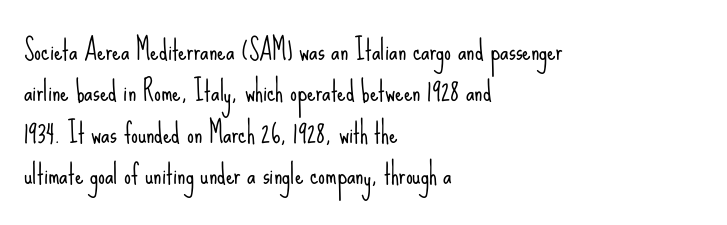
The image shows 27 px text type, upright; set left-aligned, normal line spacing (1.53x), normal letter spacing, not underlined.
